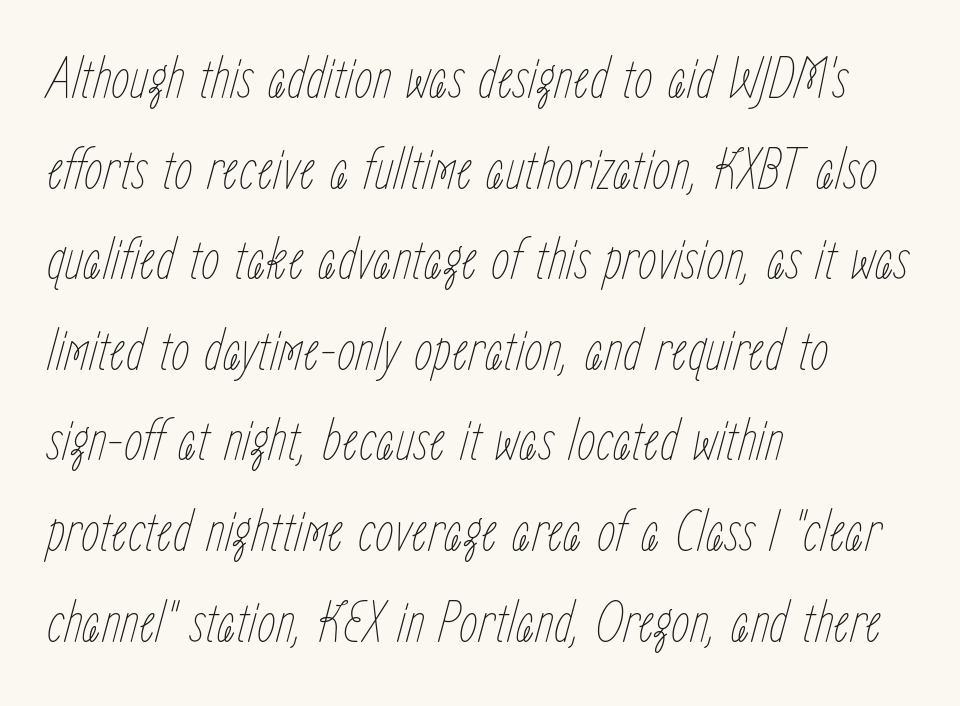
Every row of glyphs begins at an identical x-position on the left. The specimen reads as italic at a glance. The zone under the glyphs is completely vacant. Leading matches the norm, producing a regular column. The characters are drawn with everyday or finer stroke widths. The rendering keeps characters at their native spacing.
